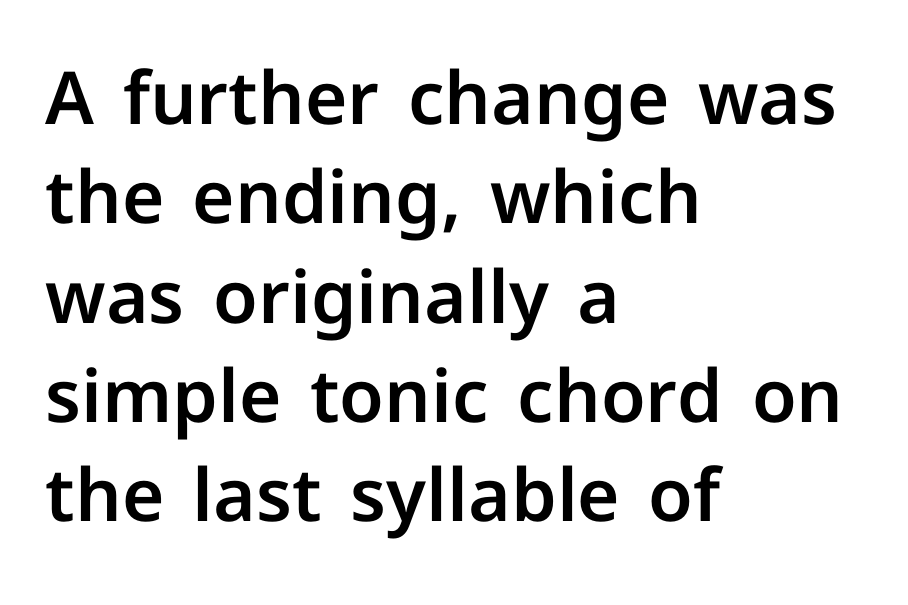
Q: Is the text italic (slanted)? A: No, it is upright.
Q: Is the typeface a serif or a sans-serif typeface? A: Sans-serif.
Q: Is the text underlined? A: No.
Q: How is the paragraph aligned? A: Left-aligned.
Q: Is the spacing between letters normal or unusually wide? A: Normal.
Q: Is the spacing between lines tight, normal or loose? A: Normal.
Q: Width (condensed, normal, or wide)? A: Normal.
Q: Stroke contrast? A: Low.
Q: x-height? A: Medium.
Q: Monospaced? A: No.
